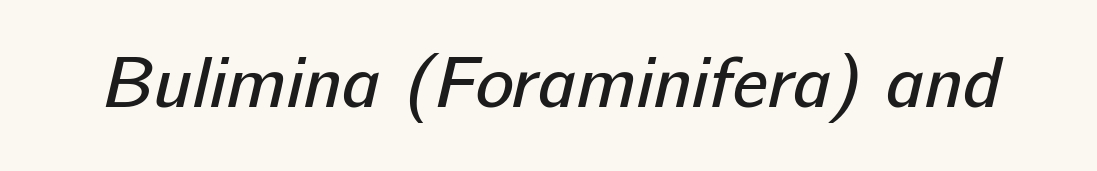
The image shows 72 px regular-weight sans-serif type; set normal letter spacing, not underlined; low stroke contrast and a medium x-height.
